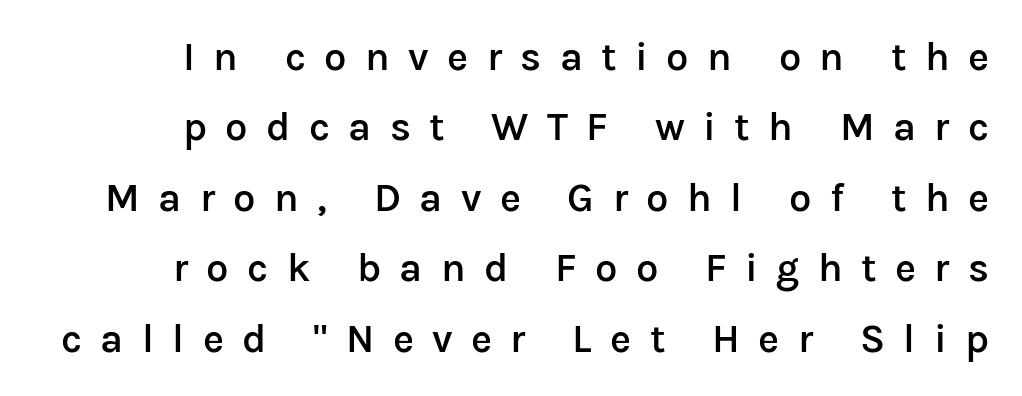
Q: Is the text bold? A: Semi-bold.
Q: Is the text italic (slanted)? A: No, it is upright.
Q: Is the typeface a serif or a sans-serif typeface? A: Sans-serif.
Q: Is the text underlined? A: No.
Q: How is the paragraph aligned? A: Right-aligned.
Q: Is the spacing between letters normal or unusually wide? A: Unusually wide.
Q: Width (condensed, normal, or wide)? A: Normal.
Q: Stroke contrast? A: Low.
Q: x-height? A: Medium.
Q: Monospaced? A: No.
